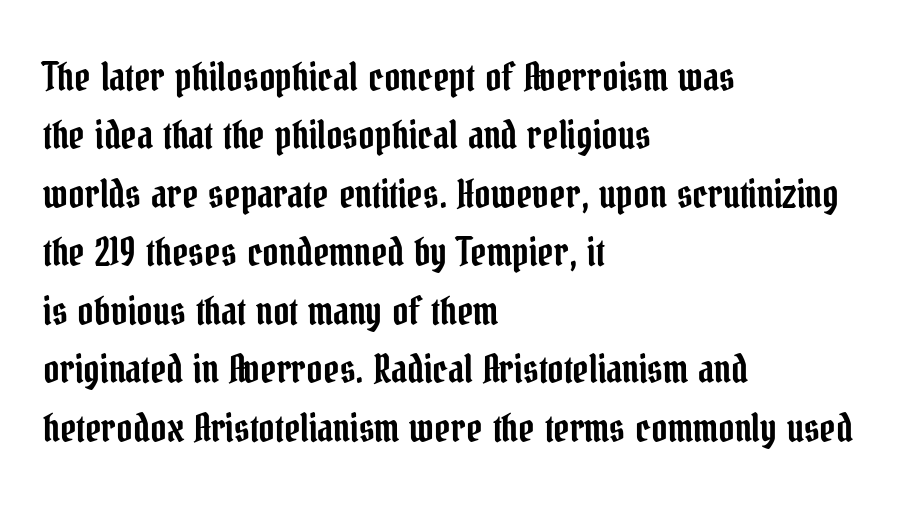
{"serif": "yes", "italic": "no", "width": "condensed", "stroke_contrast": "low", "x_height": "medium", "monospaced": "no", "underline": "no", "align": "left", "line_spacing": "normal", "line_spacing_ratio": 1.5, "letter_spacing": "normal", "letter_spacing_em": 0.0, "glyph_px": 39}
